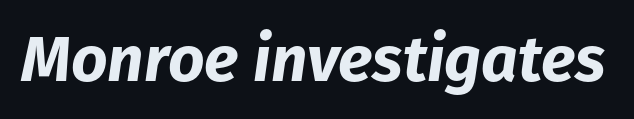
Italic? Definitely — the glyphs are oblique. Does extra space separate the letters? No, they use regular spacing. Varying glyph widths throughout — classic text-font behaviour. The glyphs have the mass of a bold cut.
